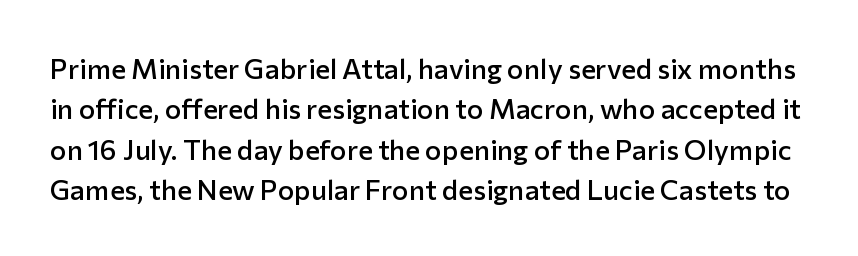
Q: Is the text bold? A: Semi-bold.
Q: Is the text italic (slanted)? A: No, it is upright.
Q: Is the typeface a serif or a sans-serif typeface? A: Sans-serif.
Q: Is the text underlined? A: No.
Q: Is the spacing between letters normal or unusually wide? A: Normal.
Q: Is the spacing between lines tight, normal or loose? A: Normal.
Q: Width (condensed, normal, or wide)? A: Normal.
Q: Stroke contrast? A: Low.
Q: x-height? A: Medium.
Q: Monospaced? A: No.
